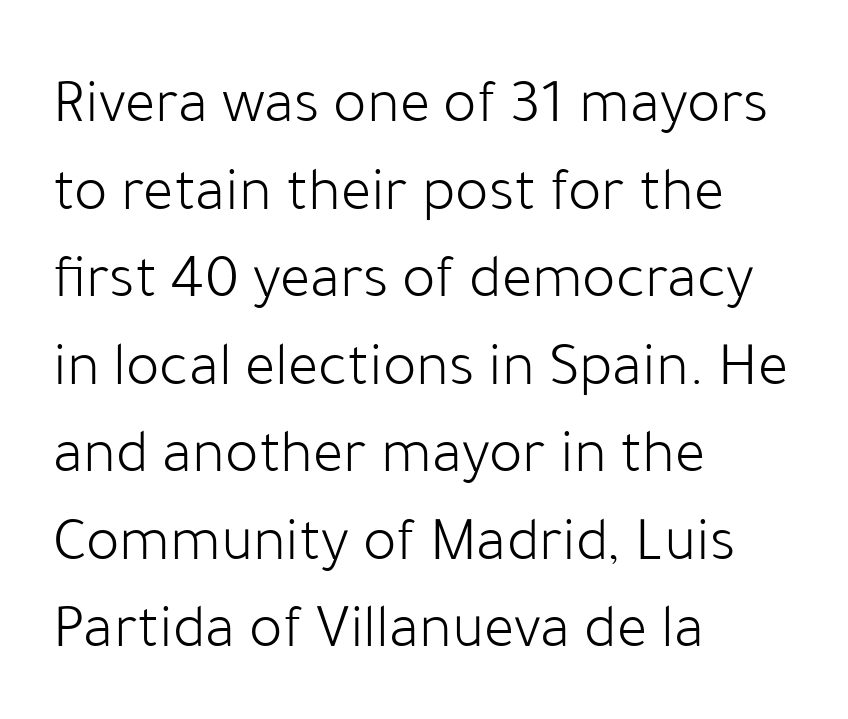
{"serif": "no", "italic": "no", "bold": "no", "weight": "light", "width": "normal", "stroke_contrast": "low", "x_height": "medium", "monospaced": "no", "underline": "no", "align": "left", "line_spacing": "normal", "line_spacing_ratio": 1.39, "letter_spacing": "normal", "letter_spacing_em": 0.0, "glyph_px": 63}
